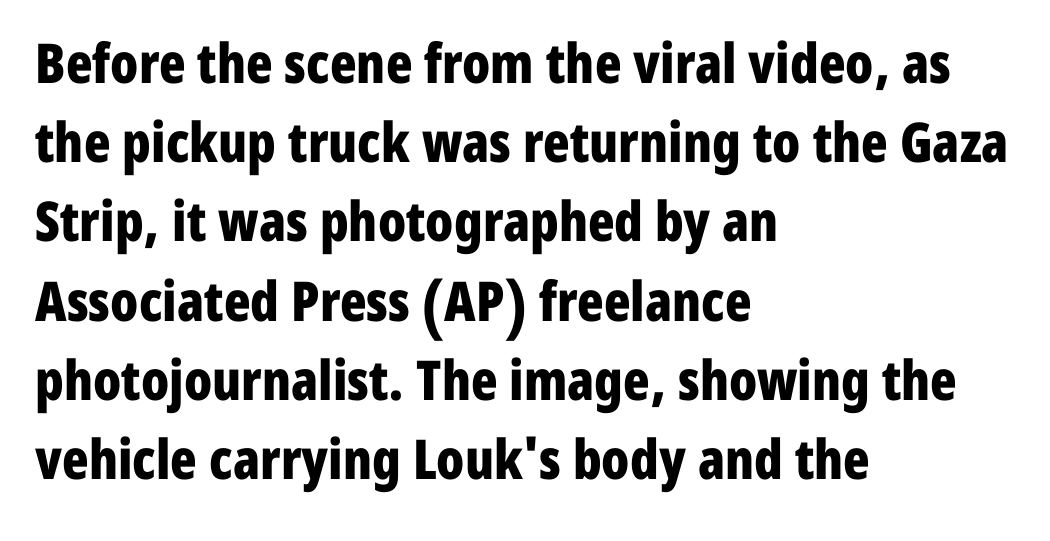
Students, observe: this is what conventionally led text looks like. Nothing sits at the stroke ends, so this counts as sans-serif. The tracking reads as untouched default to a designer's eye. Decoration check: the copy has no underline. A classic flush-left, rag-right setting is used for this passage. Nope, not italic — everything's standing straight.
